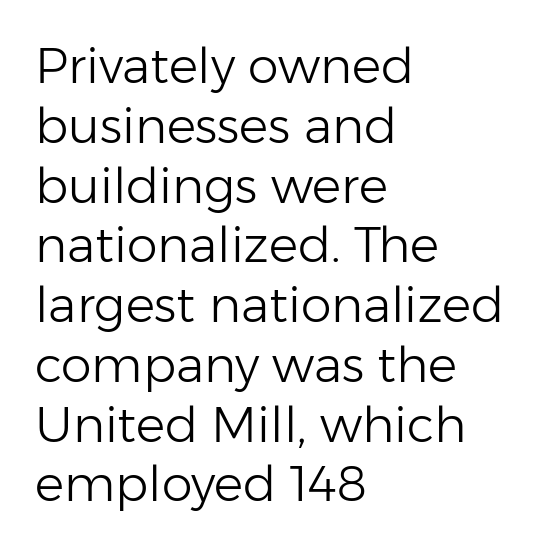
The image shows 49 px light sans-serif type, upright; set left-aligned, line spacing 1.22x, normal letter spacing, not underlined; low stroke contrast and a medium x-height.
